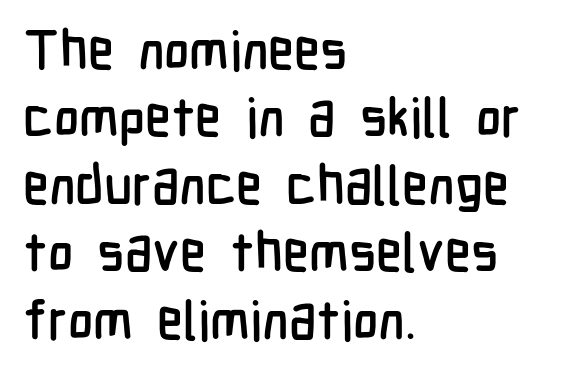
Q: Is the text italic (slanted)? A: No, it is upright.
Q: Is the typeface a serif or a sans-serif typeface? A: Sans-serif.
Q: Is the text underlined? A: No.
Q: How is the paragraph aligned? A: Left-aligned.
Q: Is the spacing between letters normal or unusually wide? A: Normal.
Q: Is the spacing between lines tight, normal or loose? A: Normal.
Q: Width (condensed, normal, or wide)? A: Condensed.
Q: Stroke contrast? A: Low.
Q: x-height? A: Medium.
Q: Monospaced? A: No.
